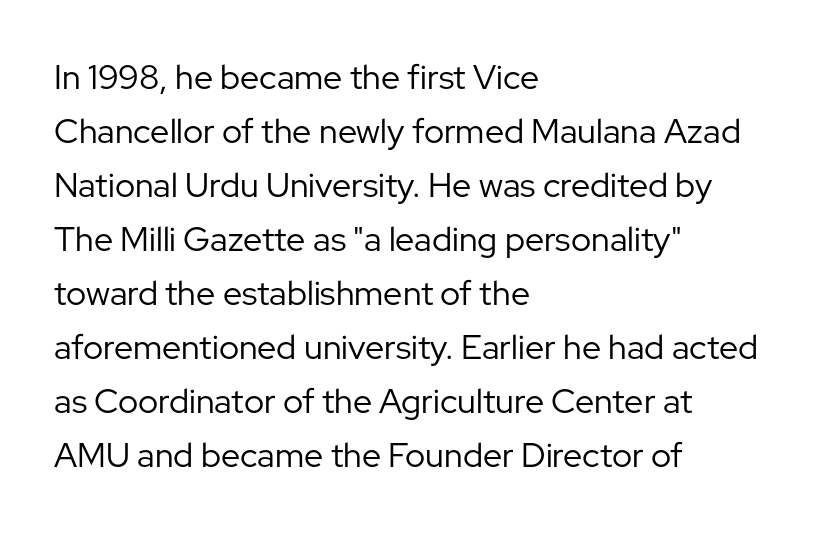
The image shows 34 px regular-weight sans-serif type, upright; set left-aligned, normal line spacing (1.59x), normal letter spacing, not underlined; low stroke contrast and a medium x-height.
